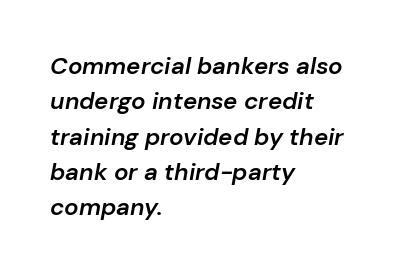
Successive baselines arrive at the customary interval. The font's italic variant was chosen for this text. Glance below the letters and you will spot only blank space. One-word summary of the alignment: left. As a designer I'd log this as weight 600, semibold. The line texture is even and compact thanks to regular tracking.
